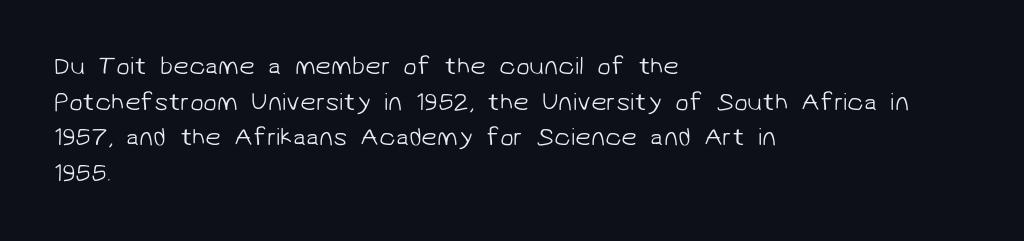
Q: Is the text bold? A: No.
Q: Is the text underlined? A: No.
Q: How is the paragraph aligned? A: Left-aligned.
Q: Is the spacing between letters normal or unusually wide? A: Normal.
Q: Is the spacing between lines tight, normal or loose? A: Normal.
